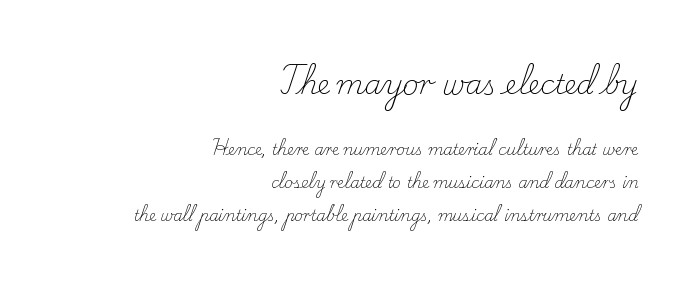
Rows of type keep a wide berth in the vertical direction. Honestly, the letter spacing is just normal — you wouldn't notice it. Nobody drew a line under any word here. Counters stay open thanks to moderate or lighter strokes.
